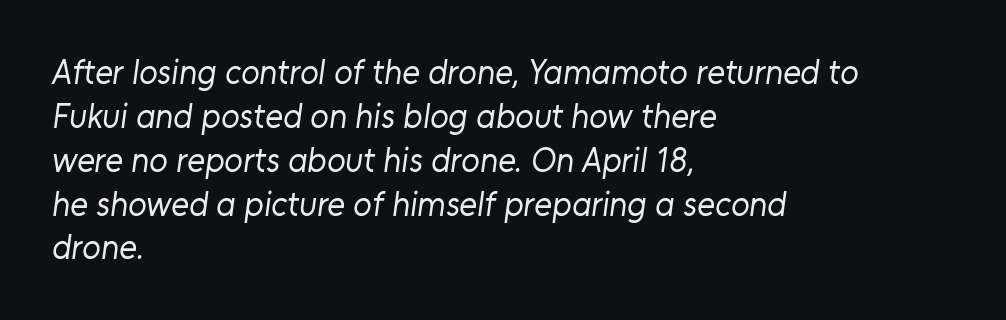
Caption: multi-line text, flush left, ragged right. Weight: not bold — regular or lighter. You could not count columns in this text — the font is proportionally spaced. The designer went with a sans here, leaving each stem footless. Compared with typical paragraphs, the rows here are spaced about the same. What stands out about the letter spacing? Nothing — it is the standard amount.
